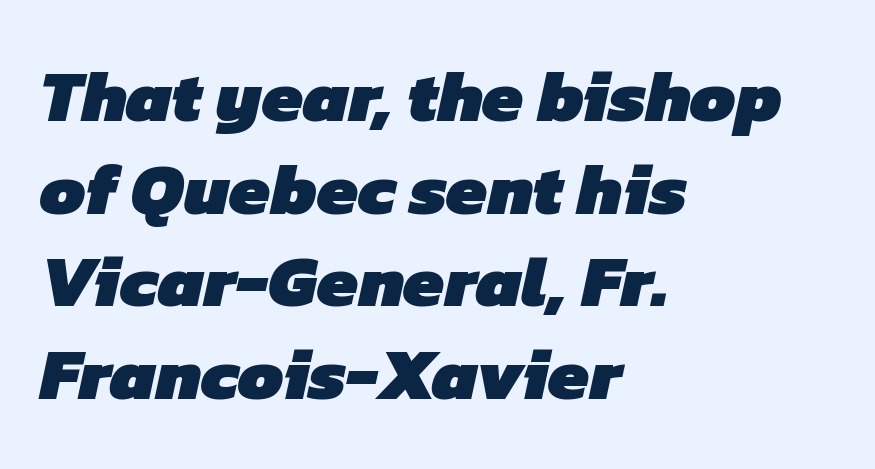
Q: Is the text bold? A: Yes.
Q: Is the typeface a serif or a sans-serif typeface? A: Sans-serif.
Q: Is the text underlined? A: No.
Q: How is the paragraph aligned? A: Left-aligned.
Q: Is the spacing between letters normal or unusually wide? A: Normal.
Q: Is the spacing between lines tight, normal or loose? A: Normal.
Q: Width (condensed, normal, or wide)? A: Normal.
Q: Stroke contrast? A: Low.
Q: x-height? A: Medium.
Q: Monospaced? A: No.
